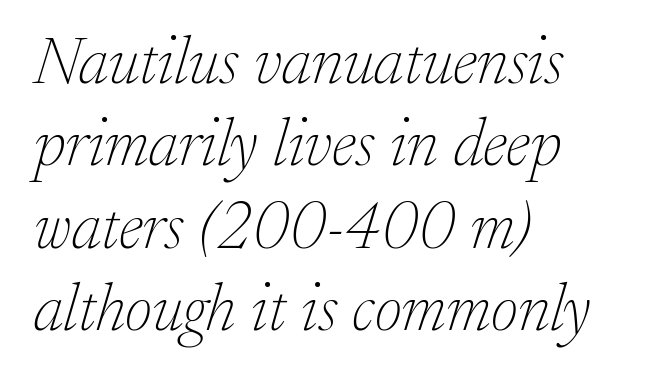
Q: Is the text bold? A: No.
Q: Is the text italic (slanted)? A: Yes, it leans right by about 17 degrees.
Q: Is the typeface a serif or a sans-serif typeface? A: Serif.
Q: Is the text underlined? A: No.
Q: How is the paragraph aligned? A: Left-aligned.
Q: Is the spacing between letters normal or unusually wide? A: Normal.
Q: Is the spacing between lines tight, normal or loose? A: Normal.
Q: Width (condensed, normal, or wide)? A: Normal.
Q: Stroke contrast? A: Low.
Q: x-height? A: Medium.
Q: Monospaced? A: No.
